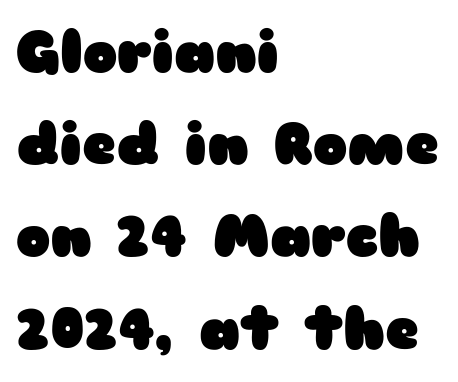
{"serif": "no", "italic": "no", "bold": "yes", "weight": "heavy", "width": "wide", "stroke_contrast": "low", "x_height": "medium", "monospaced": "no", "underline": "no", "align": "left", "line_spacing": "normal", "line_spacing_ratio": 1.59, "letter_spacing": "normal", "letter_spacing_em": 0.0, "glyph_px": 58}
